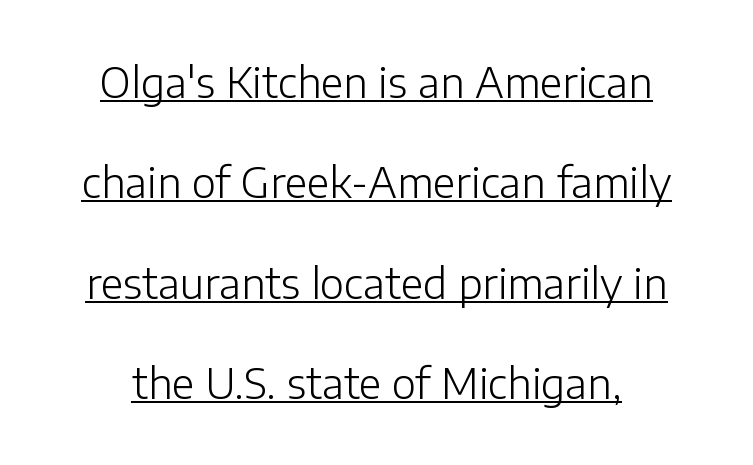
{"serif": "no", "italic": "no", "bold": "no", "weight": "light", "width": "normal", "stroke_contrast": "low", "x_height": "medium", "monospaced": "no", "underline": "yes", "line_spacing": "loose", "line_spacing_ratio": 2.45, "letter_spacing": "normal", "letter_spacing_em": 0.0, "glyph_px": 41}
